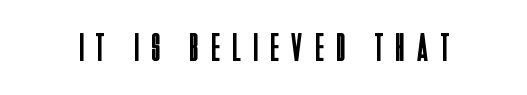
If you drew a line through each stem, it would be perfectly vertical. The face looks like a standard text weight, possibly lighter. Anything drawn beneath the words? Only blank space. This sample has the flowing, uneven cadence of proportional lettering. There is plenty of visible air inserted between adjacent glyphs. Check where the strokes stop: nothing finishes them off — pure sans.
